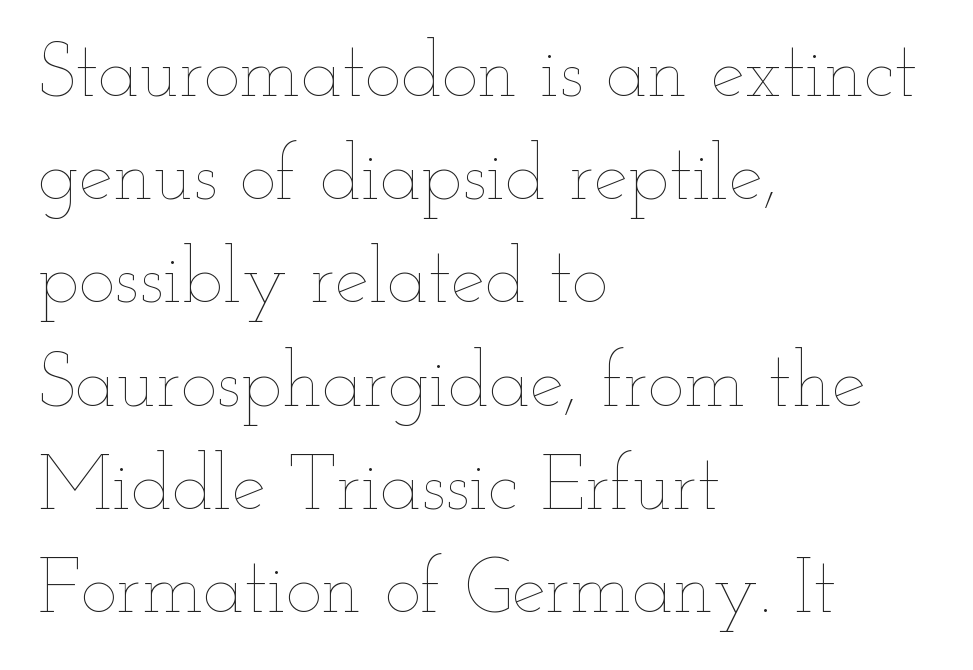
The image shows 77 px thin, wide type, upright; set left-aligned, normal line spacing (1.34x), normal letter spacing, not underlined; low stroke contrast and a small x-height.
